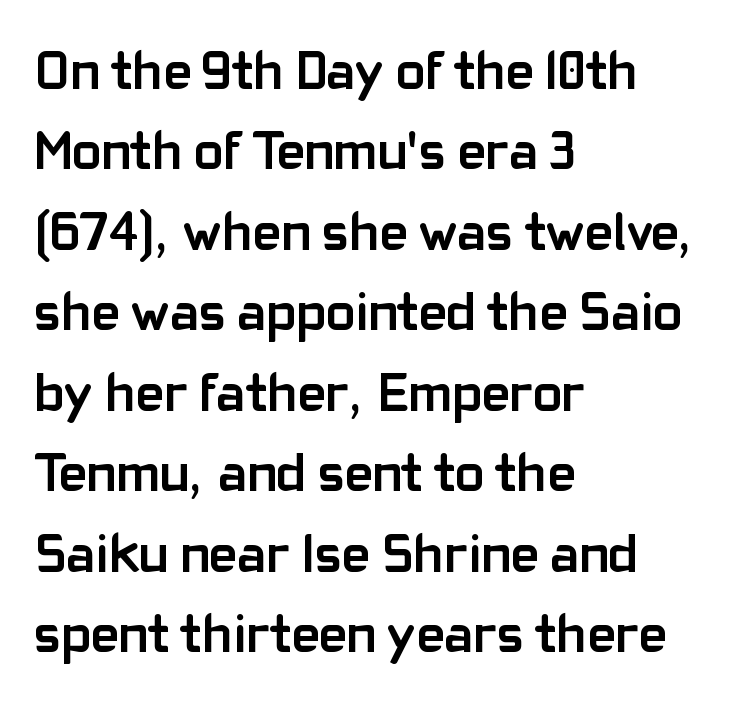
A normal amount of white space separates one row of letters from the next. The space beneath each line is pristine and unruled. You can tell it's not italic because the verticals are truly vertical. Inter-character spacing is left at the font's built-in metrics.
